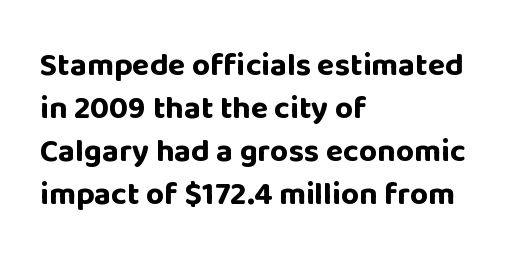
Alignment: flush left. This is roman type, the default non-slanted kind. The type is set solid horizontally, with unmodified tracking. Each row of text sits above clean, open space. This sample keeps an unexceptional amount of space between lines.
